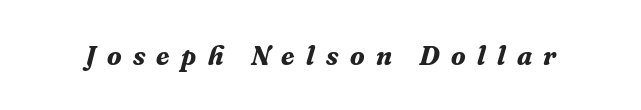
{"italic": "yes", "lean": "right", "slant_degrees": 16, "bold": "yes", "underline": "no", "letter_spacing": "wide", "letter_spacing_em": 0.42, "glyph_px": 27}
